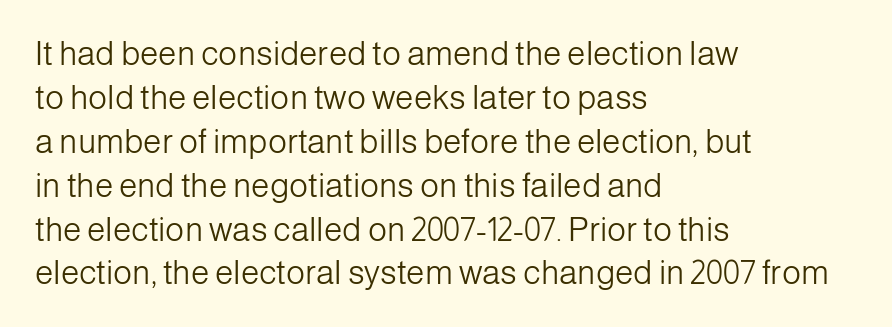
The image shows 33 px light sans-serif type, upright; set left-aligned, normal line spacing (1.33x), normal letter spacing, not underlined; low stroke contrast and a medium x-height.
